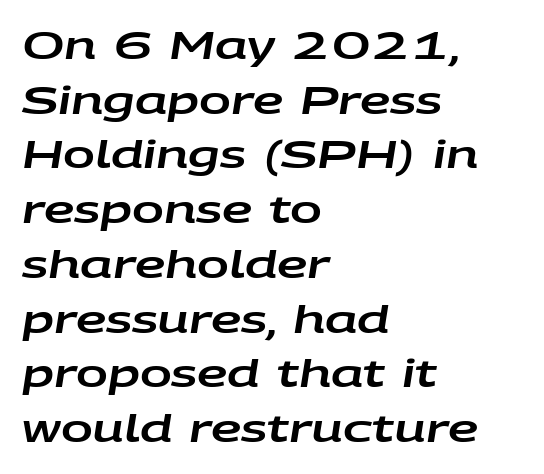
The whole block is typeset with a tilt. Here the designer chose a conventional face with non-uniform glyph widths. The line-height multiplier appears to be the usual default. Descenders hang freely into open space.
